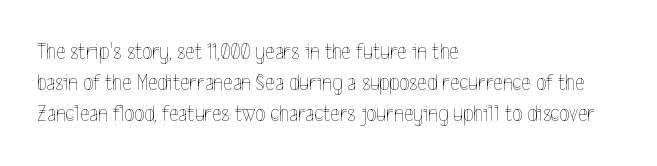
{"italic": "no", "bold": "no", "underline": "no", "align": "left", "line_spacing": "normal", "line_spacing_ratio": 1.35, "letter_spacing": "normal", "letter_spacing_em": 0.0, "glyph_px": 23}
